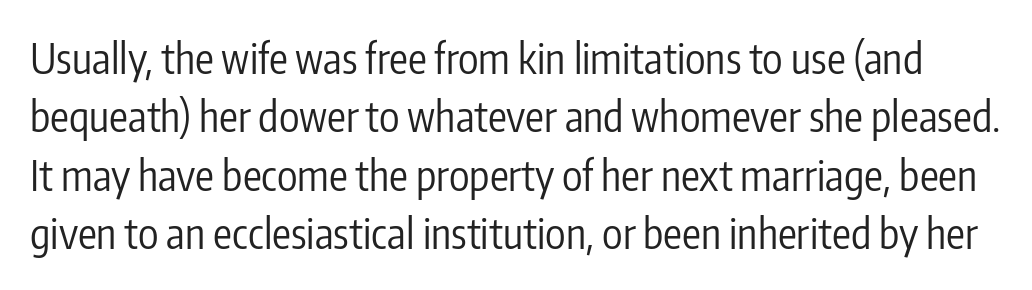
Q: Is the text bold? A: No.
Q: Is the text italic (slanted)? A: No, it is upright.
Q: Is the typeface a serif or a sans-serif typeface? A: Sans-serif.
Q: Is the text underlined? A: No.
Q: Is the spacing between letters normal or unusually wide? A: Normal.
Q: Is the spacing between lines tight, normal or loose? A: Normal.
Q: Width (condensed, normal, or wide)? A: Condensed.
Q: Stroke contrast? A: Low.
Q: x-height? A: Medium.
Q: Monospaced? A: No.
